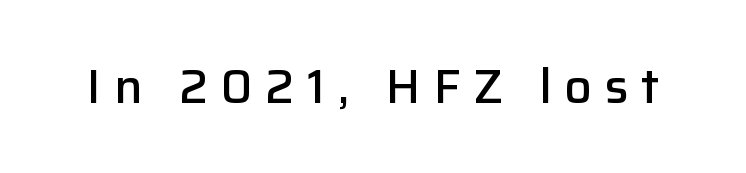
This rendering employs a face without finishing strokes, i.e., a sans-serif. Slightly chunky letters — semibold, I'd say, not full bold. Tracking value appears strongly positive — letters spread wide. The glyphs are unaccompanied by any horizontal stroke below them.
